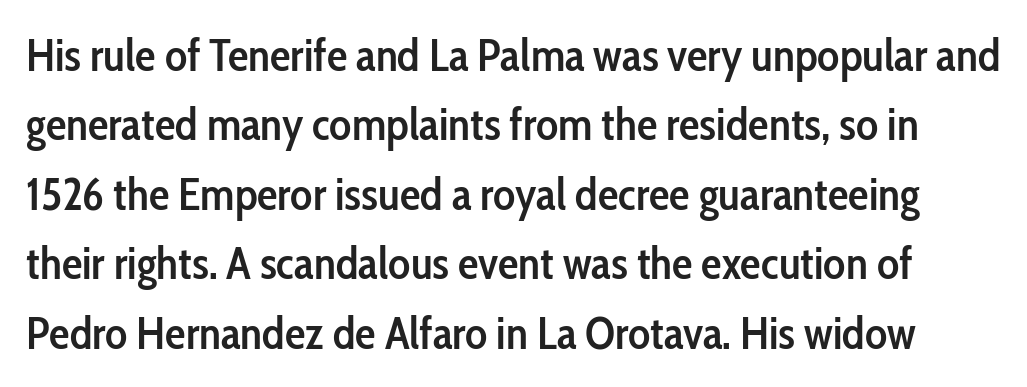
{"serif": "no", "italic": "no", "bold": "semi", "weight": "semibold", "width": "condensed", "stroke_contrast": "low", "x_height": "medium", "monospaced": "no", "underline": "no", "line_spacing": "normal", "line_spacing_ratio": 1.51, "letter_spacing": "normal", "letter_spacing_em": 0.0, "glyph_px": 46}
